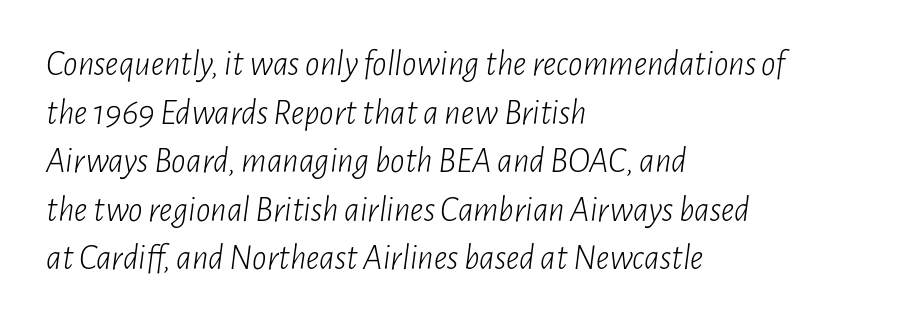
{"italic": "yes", "lean": "right", "slant_degrees": 7, "bold": "no", "weight": "light", "width": "condensed", "stroke_contrast": "low", "x_height": "medium", "monospaced": "no", "underline": "no", "align": "left", "line_spacing": "normal", "line_spacing_ratio": 1.35, "letter_spacing": "normal", "letter_spacing_em": 0.0, "glyph_px": 36}
